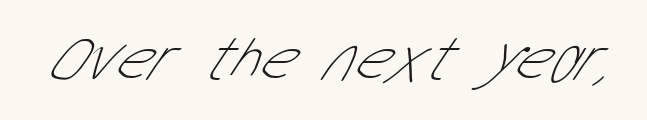
Q: Is the text bold? A: No.
Q: Is the typeface a serif or a sans-serif typeface? A: Sans-serif.
Q: Is the text underlined? A: No.
Q: Is the spacing between letters normal or unusually wide? A: Normal.
Q: Width (condensed, normal, or wide)? A: Condensed.
Q: Stroke contrast? A: Low.
Q: x-height? A: Medium.
Q: Monospaced? A: No.
